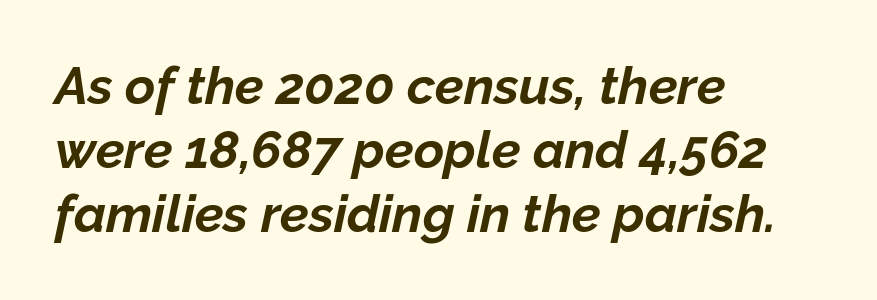
The image shows 52 px bold type, italic (leaning right); set left-aligned, line spacing 1.23x, normal letter spacing, not underlined; low stroke contrast and a medium x-height.
